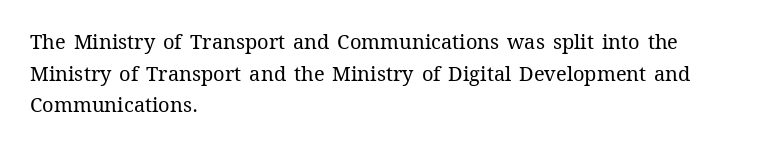
Q: Is the text bold? A: No.
Q: Is the text italic (slanted)? A: No, it is upright.
Q: Is the text underlined? A: No.
Q: How is the paragraph aligned? A: Left-aligned.
Q: Is the spacing between letters normal or unusually wide? A: Normal.
Q: Is the spacing between lines tight, normal or loose? A: Normal.
